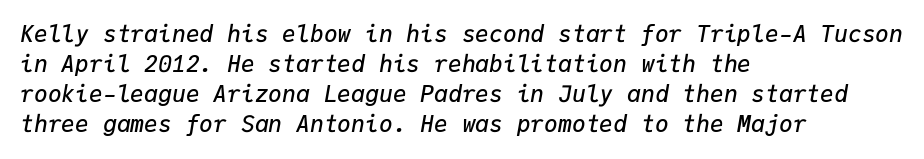
Q: Is the text bold? A: Semi-bold.
Q: Is the text italic (slanted)? A: Yes, it leans right by about 9 degrees.
Q: Is the text underlined? A: No.
Q: How is the paragraph aligned? A: Left-aligned.
Q: Is the spacing between letters normal or unusually wide? A: Normal.
Q: Is the spacing between lines tight, normal or loose? A: Normal.
